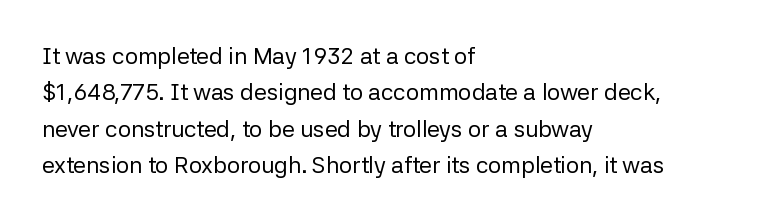
The image shows 23 px text type, upright; set left-aligned, normal line spacing (1.58x), normal letter spacing, not underlined.
